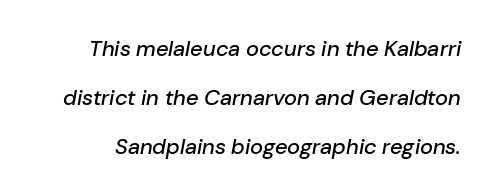
{"italic": "yes", "lean": "right", "slant_degrees": 10, "underline": "no", "line_spacing": "loose", "line_spacing_ratio": 2.23, "letter_spacing": "normal", "letter_spacing_em": 0.0, "glyph_px": 22}
